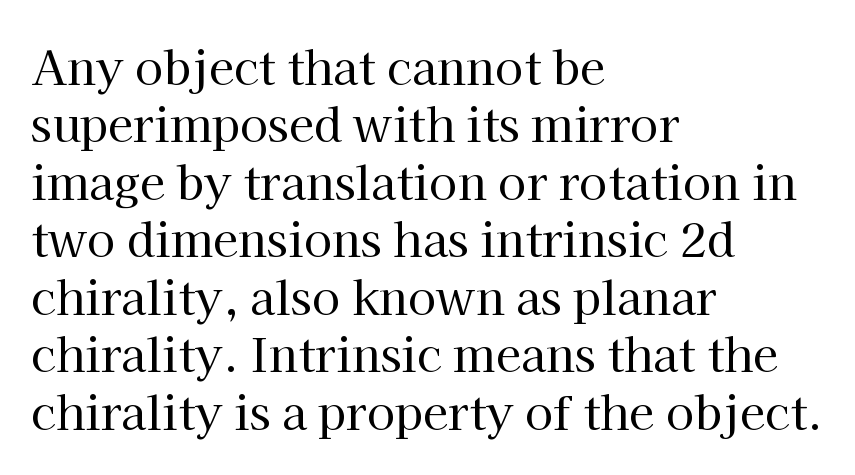
These lines sit exactly where default settings would place them. The gaps between neighbouring characters are ordinary and unremarkable. The typeface has the unassuming heft of standard copy or less. Characters remain perfectly vertical along every line. Do the characters align in a grid? No, the font is proportional. The passage shown is typeset with a serif family.
